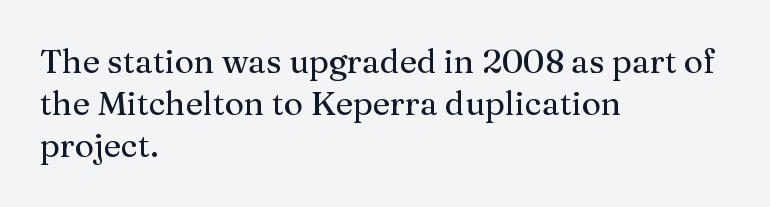
{"serif": "yes", "italic": "no", "width": "normal", "stroke_contrast": "medium", "x_height": "medium", "monospaced": "no", "underline": "no", "align": "left", "line_spacing": "normal", "line_spacing_ratio": 1.28, "letter_spacing": "normal", "letter_spacing_em": 0.0, "glyph_px": 33}
